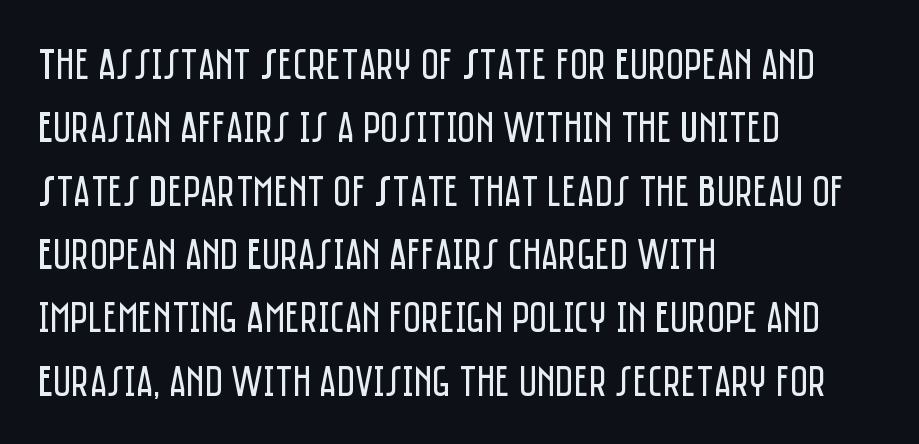
The setting favours the left margin, as ordinary paragraphs usually do. A bare baseline throughout the passage. Spacing verdict: proportional, widths tailored to each character. Counters stay open thanks to moderate or lighter strokes. Letterform terminals end flat and unadorned throughout the passage.
